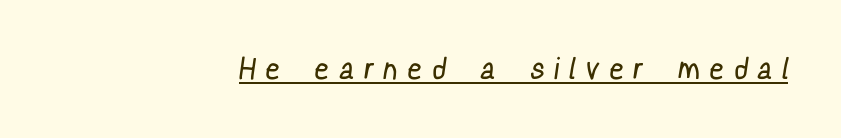
Q: Is the text bold? A: No.
Q: Is the typeface a serif or a sans-serif typeface? A: Sans-serif.
Q: Is the text underlined? A: Yes.
Q: How is the paragraph aligned? A: Right-aligned.
Q: Is the spacing between letters normal or unusually wide? A: Unusually wide.
Q: Width (condensed, normal, or wide)? A: Condensed.
Q: Stroke contrast? A: Low.
Q: x-height? A: Medium.
Q: Monospaced? A: No.
